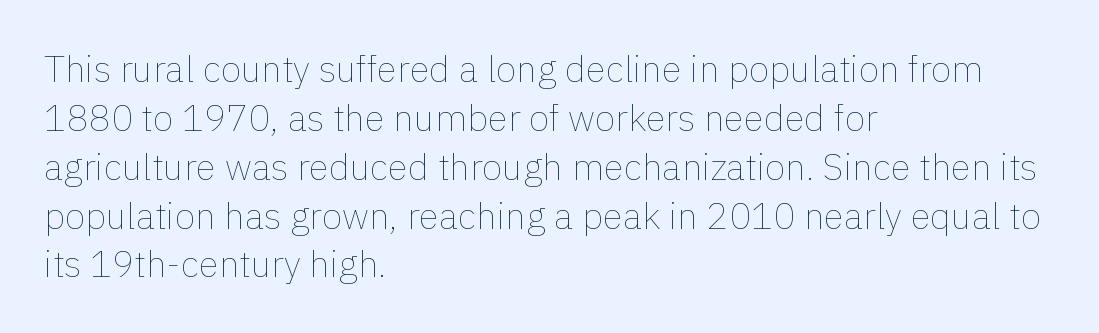
Q: Is the text bold? A: No.
Q: Is the text italic (slanted)? A: No, it is upright.
Q: Is the text underlined? A: No.
Q: How is the paragraph aligned? A: Left-aligned.
Q: Is the spacing between letters normal or unusually wide? A: Normal.
Q: Is the spacing between lines tight, normal or loose? A: Normal.
Q: Width (condensed, normal, or wide)? A: Normal.
Q: x-height? A: Medium.
Q: Monospaced? A: No.
